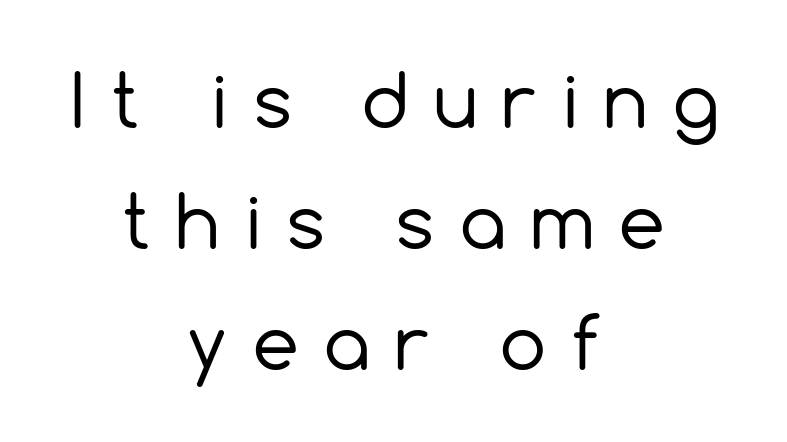
The image shows 73 px regular-weight sans-serif type, upright; set centered, normal line spacing (1.66x), unusually wide letter spacing (+0.35 em), not underlined; a medium x-height.
